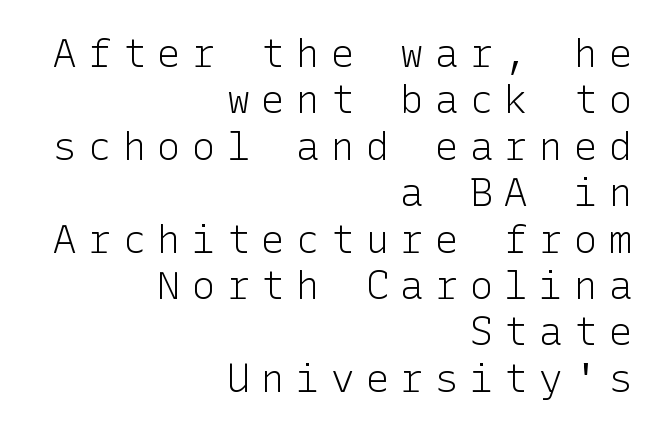
The image shows 39 px light sans-serif type, upright; set right-aligned, line spacing 1.19x, unusually wide letter spacing (+0.29 em), not underlined; low stroke contrast and a medium x-height.
